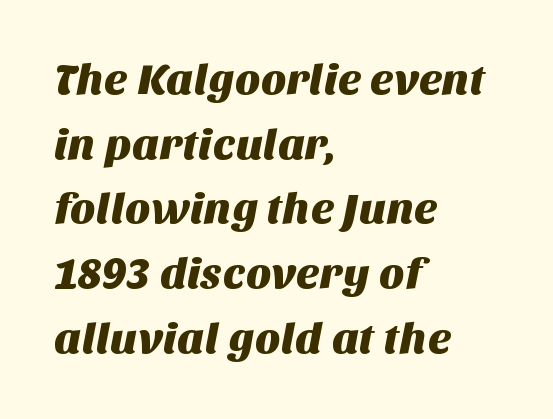
Q: Is the typeface a serif or a sans-serif typeface? A: Sans-serif.
Q: Is the text underlined? A: No.
Q: How is the paragraph aligned? A: Left-aligned.
Q: Is the spacing between letters normal or unusually wide? A: Normal.
Q: Is the spacing between lines tight, normal or loose? A: Normal.
Q: Width (condensed, normal, or wide)? A: Normal.
Q: Stroke contrast? A: Medium.
Q: x-height? A: Large.
Q: Monospaced? A: No.
